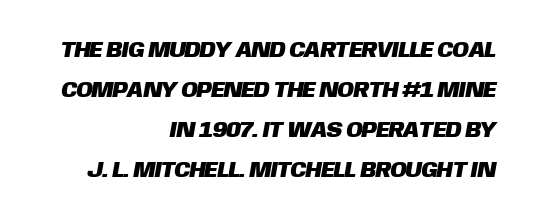
Lines of text with bare space underneath. Honestly, the letter spacing is just normal — you wouldn't notice it. A flush-right, rag-left setting is used for this passage.
